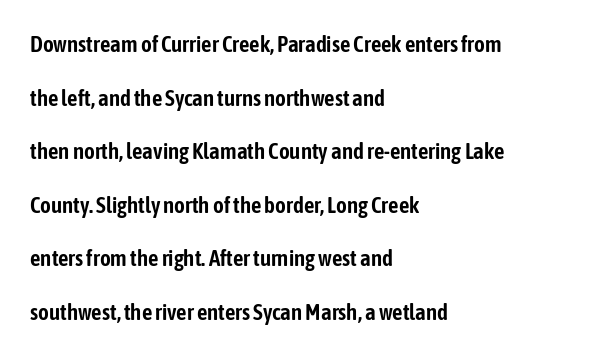
{"italic": "no", "underline": "no", "align": "left", "line_spacing": "loose", "line_spacing_ratio": 2.33, "letter_spacing": "normal", "letter_spacing_em": 0.0, "glyph_px": 23}
